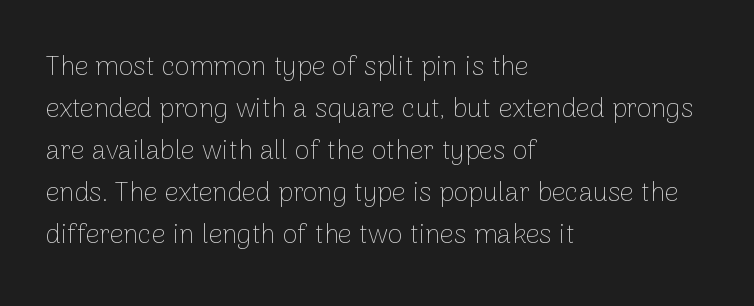
{"italic": "no", "bold": "no", "underline": "no", "align": "left", "line_spacing": "normal", "line_spacing_ratio": 1.56, "letter_spacing": "normal", "letter_spacing_em": 0.0, "glyph_px": 27}
